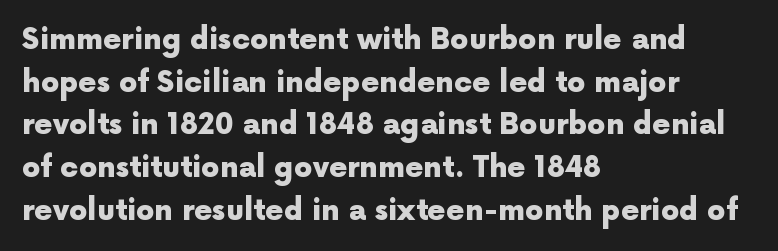
{"serif": "no", "italic": "no", "bold": "yes", "weight": "heavy", "width": "normal", "x_height": "medium", "monospaced": "no", "underline": "no", "align": "left", "line_spacing": "normal", "line_spacing_ratio": 1.47, "letter_spacing": "normal", "letter_spacing_em": 0.0, "glyph_px": 29}
